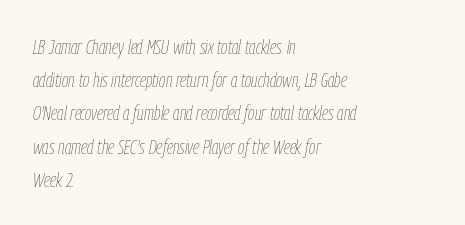
Quick note: italic. Line beginnings align vertically; line endings do not. Caption: standard tracking, unaltered. Vertical stems look standard width or narrower in stroke.
